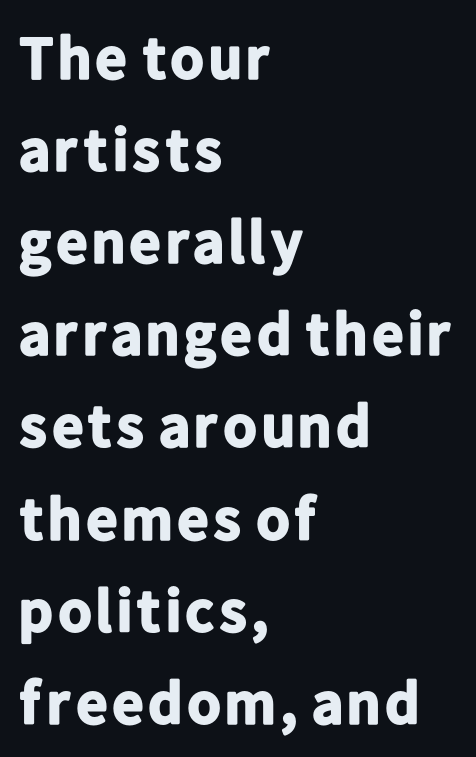
Each letter keeps its own natural width here, so spacing adapts to shape. Baseline-to-baseline distance is the conventional proportion of letter height. Which margin do the lines hug? The left one — the right edge is uneven. Notice how thick the strokes are: this is what a full bold looks like. The passage shown is not underscored anywhere. Caption: standard tracking, unaltered.
